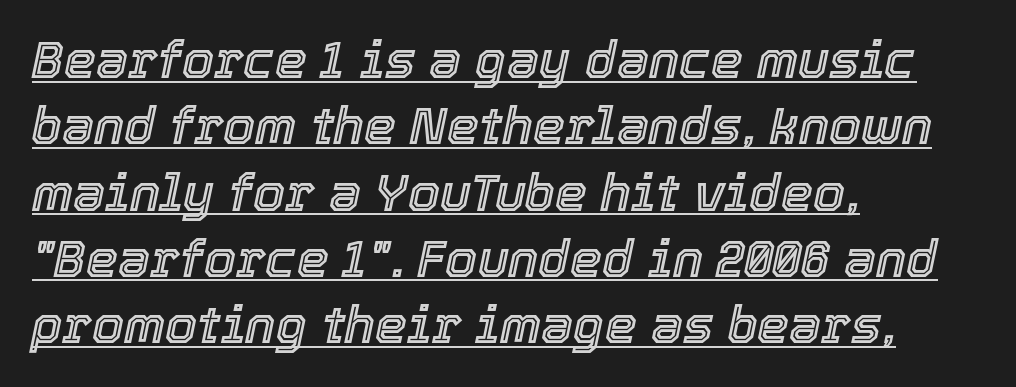
The image shows 51 px text type, italic (leaning right); set left-aligned, normal line spacing (1.3x), normal letter spacing, underlined; a medium x-height.
